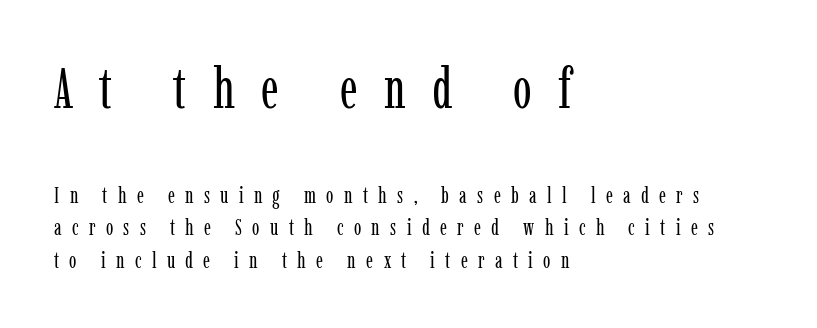
The image shows 56 px regular-weight, condensed serif type, upright; set left-aligned, normal line spacing (1.48x), unusually wide letter spacing (+0.47 em), not underlined; the first (top) block is 2.55x larger; low stroke contrast and a medium x-height.
